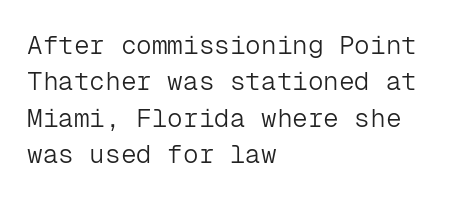
Short and long lines alike share a common starting point at left. The typeface has the unassuming heft of standard copy or less. Is the letter spacing exaggerated? No — it looks like the ordinary default. Has an underline been added? It has not. Posture: vertical.
